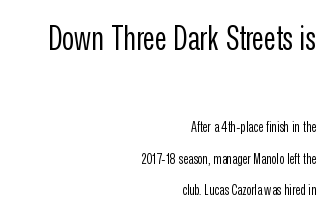
{"serif": "no", "italic": "no", "bold": "no", "weight": "regular", "width": "condensed", "stroke_contrast": "low", "x_height": "medium", "monospaced": "no", "underline": "no", "align": "right", "line_spacing": "loose", "line_spacing_ratio": 2.24, "letter_spacing": "normal", "letter_spacing_em": 0.0, "larger_block": "first", "size_ratio": 2.36, "glyph_px": 33}
